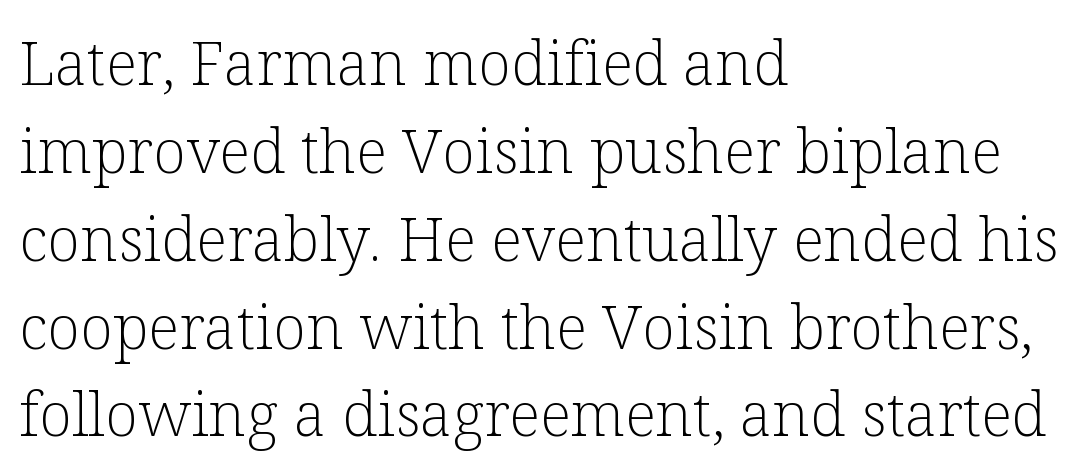
Glance below the letters and you will spot only blank space. Compared with a centered layout, this one pins lines to the left instead. Observe the ordinary spacing: letters are neighbours, not strangers. These lines are rendered in a variable-pitch font. Each letter's strokes conclude with small projecting serifs. Stroke mass is kept to a normal reading level or below.
